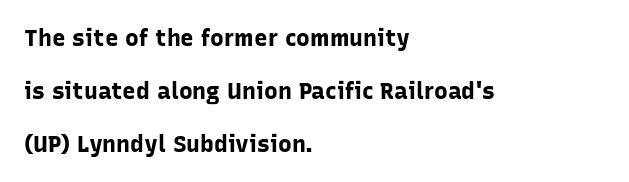
{"italic": "no", "bold": "yes", "underline": "no", "align": "left", "line_spacing": "loose", "line_spacing_ratio": 2.3, "letter_spacing": "normal", "letter_spacing_em": 0.0, "glyph_px": 23}
